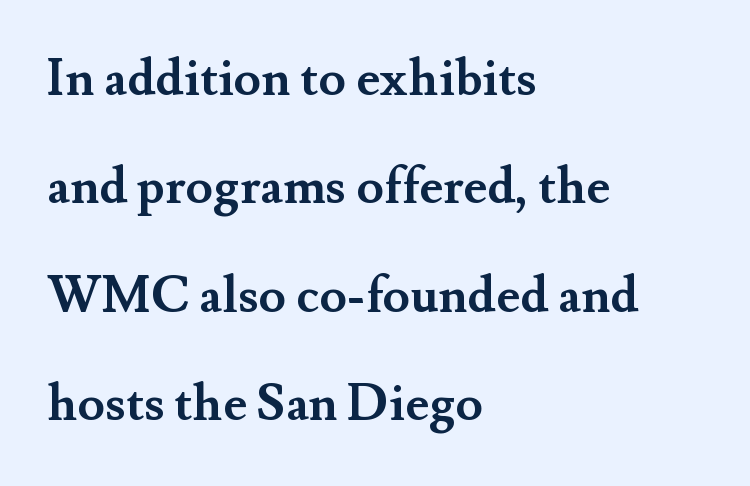
{"serif": "yes", "italic": "no", "bold": "yes", "weight": "semibold", "width": "normal", "stroke_contrast": "medium", "x_height": "small", "monospaced": "no", "underline": "no", "align": "left", "line_spacing": "loose", "line_spacing_ratio": 2.17, "letter_spacing": "normal", "letter_spacing_em": 0.0, "glyph_px": 50}
